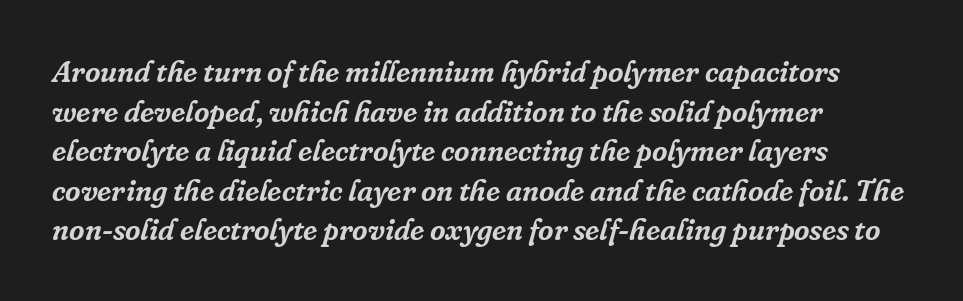
{"serif": "yes", "italic": "yes", "lean": "right", "slant_degrees": 16, "width": "normal", "stroke_contrast": "low", "x_height": "medium", "monospaced": "no", "underline": "no", "align": "left", "line_spacing": "normal", "line_spacing_ratio": 1.32, "letter_spacing": "normal", "letter_spacing_em": 0.0, "glyph_px": 30}
